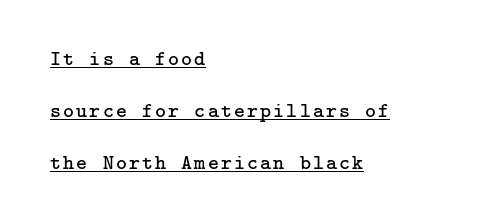
Students, observe: this is what heavily led, spacious text looks like. No heavy texture on the line: the type isn't bold. The type sits square on the baseline with zero lean. Visually the block forms a straight wall on the left and a jagged coastline on the right. Each line of the rendering has a horizontal stroke beneath the glyphs.
